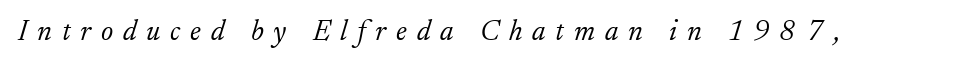
{"serif": "yes", "italic": "yes", "lean": "right", "slant_degrees": 17, "bold": "no", "weight": "light", "width": "normal", "stroke_contrast": "low", "x_height": "small", "monospaced": "no", "underline": "no", "letter_spacing": "wide", "letter_spacing_em": 0.34, "glyph_px": 29}
